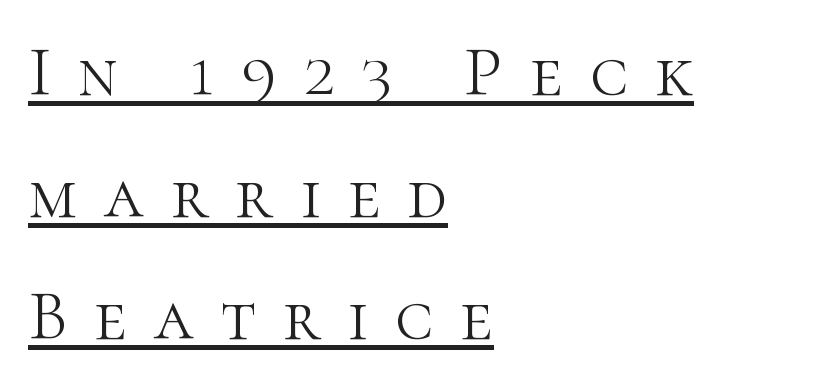
Q: Is the text bold? A: No.
Q: Is the text italic (slanted)? A: No, it is upright.
Q: Is the typeface a serif or a sans-serif typeface? A: Serif.
Q: Is the text underlined? A: Yes.
Q: How is the paragraph aligned? A: Left-aligned.
Q: Is the spacing between letters normal or unusually wide? A: Unusually wide.
Q: Width (condensed, normal, or wide)? A: Normal.
Q: Stroke contrast? A: High.
Q: x-height? A: Medium.
Q: Monospaced? A: No.
